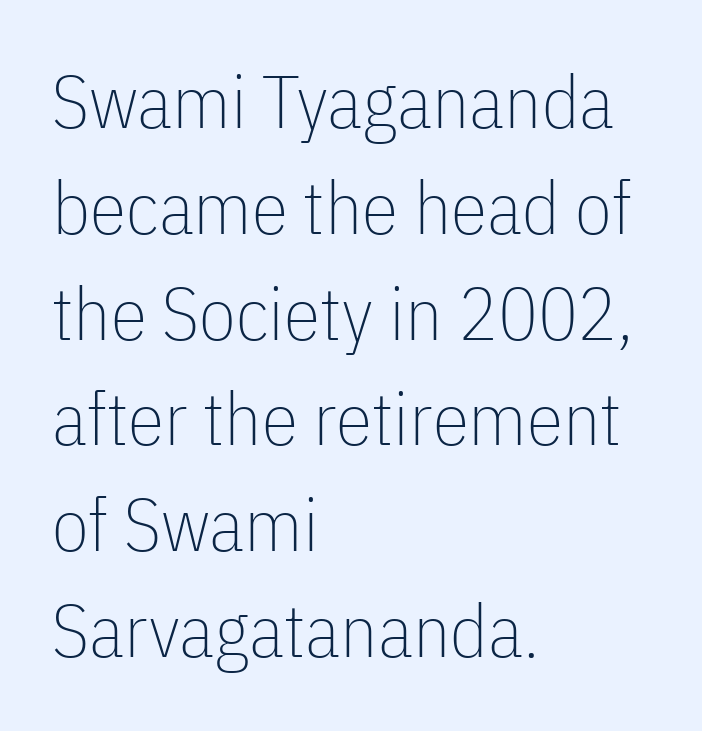
The image shows 74 px thin, condensed sans-serif type, upright; set left-aligned, normal line spacing (1.43x), normal letter spacing, not underlined; low stroke contrast and a medium x-height.
